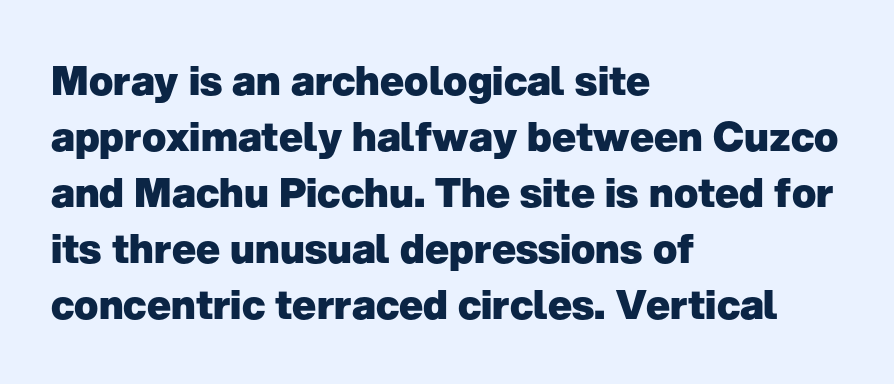
{"serif": "no", "italic": "no", "bold": "yes", "weight": "heavy", "width": "normal", "stroke_contrast": "low", "x_height": "medium", "monospaced": "no", "underline": "no", "align": "left", "line_spacing": "normal", "line_spacing_ratio": 1.4, "letter_spacing": "normal", "letter_spacing_em": 0.0, "glyph_px": 40}
